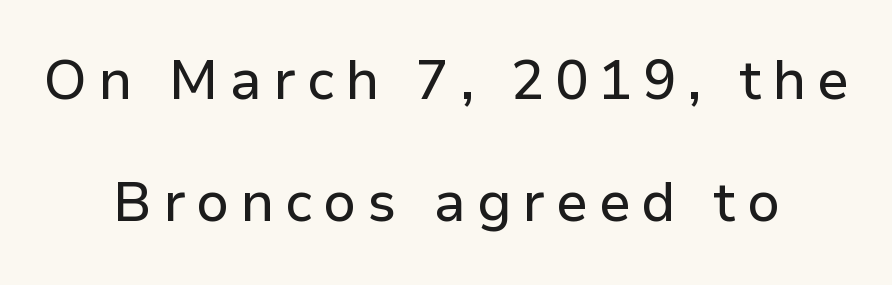
{"serif": "no", "italic": "no", "width": "normal", "stroke_contrast": "low", "x_height": "medium", "monospaced": "no", "underline": "no", "align": "center", "line_spacing": "loose", "line_spacing_ratio": 2.22, "letter_spacing": "wide", "letter_spacing_em": 0.2, "glyph_px": 55}
